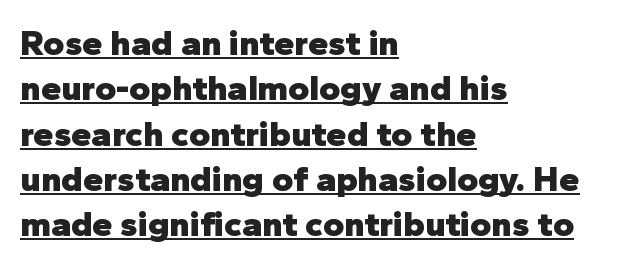
The image shows 36 px heavy sans-serif type, upright; set left-aligned, normal line spacing (1.26x), normal letter spacing, underlined; low stroke contrast and a medium x-height.
